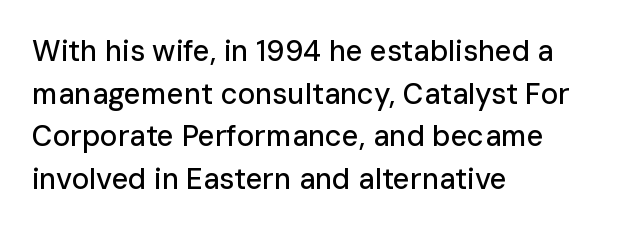
The image shows 29 px sans-serif type, upright; set left-aligned, normal line spacing (1.47x), normal letter spacing, not underlined; low stroke contrast and a medium x-height.
